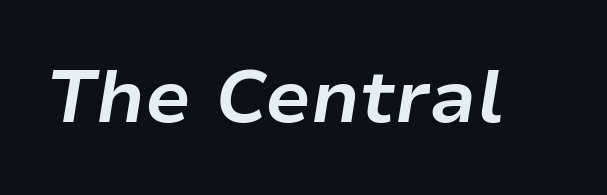
The image shows 75 px bold type, italic (leaning right); set normal letter spacing, not underlined; low stroke contrast and a medium x-height.
